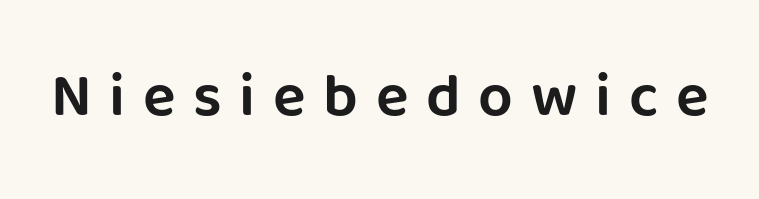
{"serif": "no", "italic": "no", "width": "normal", "stroke_contrast": "low", "x_height": "large", "monospaced": "no", "underline": "no", "letter_spacing": "wide", "letter_spacing_em": 0.29, "glyph_px": 61}
